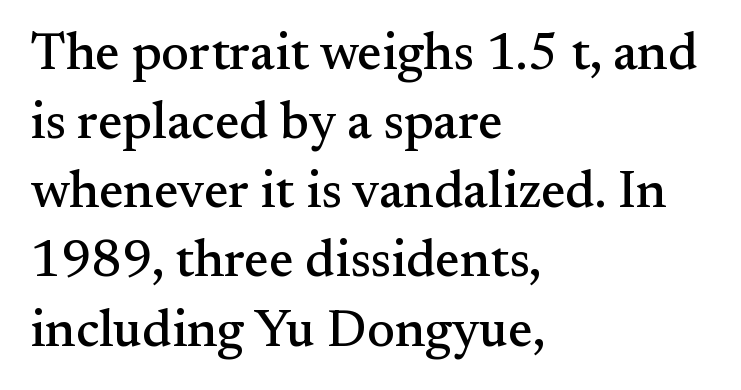
The image shows 52 px serif type, upright; set left-aligned, normal line spacing (1.33x), normal letter spacing, not underlined; medium stroke contrast and a small x-height.
